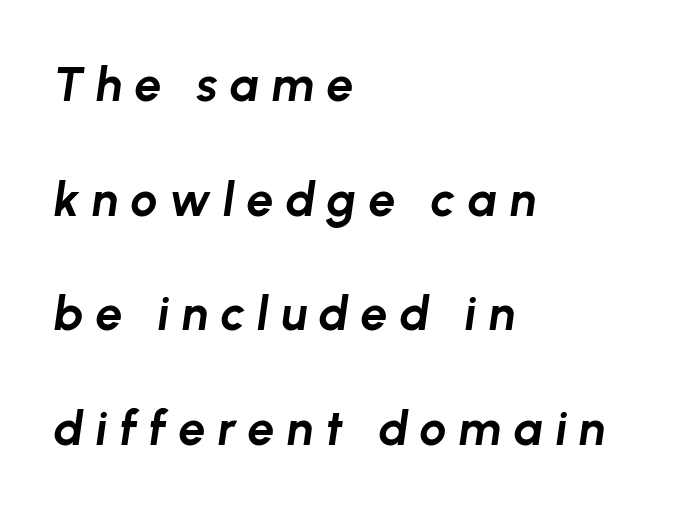
Q: Is the text bold? A: Yes.
Q: Is the text italic (slanted)? A: Yes, it leans right by about 8 degrees.
Q: Is the text underlined? A: No.
Q: How is the paragraph aligned? A: Left-aligned.
Q: Is the spacing between letters normal or unusually wide? A: Unusually wide.
Q: Is the spacing between lines tight, normal or loose? A: Loose.
Q: Width (condensed, normal, or wide)? A: Normal.
Q: Stroke contrast? A: Low.
Q: x-height? A: Medium.
Q: Monospaced? A: No.
